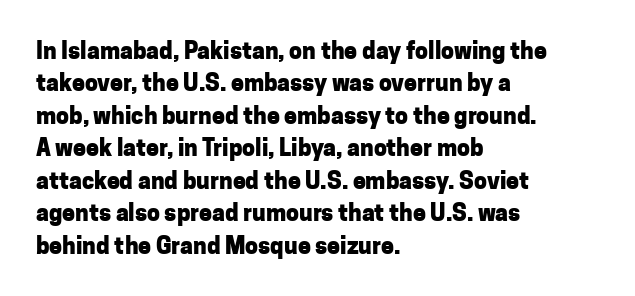
The image shows 23 px bold type, upright; set left-aligned, normal line spacing (1.41x), normal letter spacing, not underlined.
